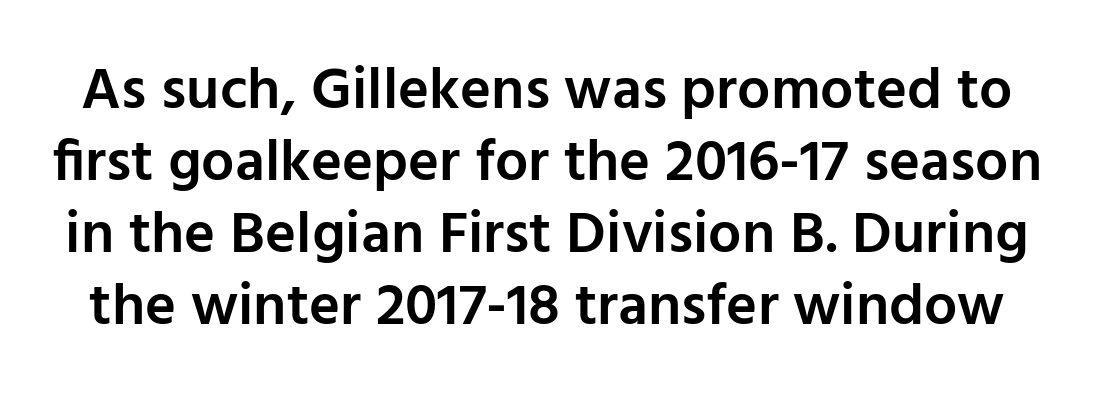
Q: Is the text bold? A: Semi-bold.
Q: Is the text italic (slanted)? A: No, it is upright.
Q: Is the typeface a serif or a sans-serif typeface? A: Sans-serif.
Q: Is the text underlined? A: No.
Q: Is the spacing between letters normal or unusually wide? A: Normal.
Q: Width (condensed, normal, or wide)? A: Normal.
Q: Stroke contrast? A: Low.
Q: x-height? A: Medium.
Q: Monospaced? A: No.
